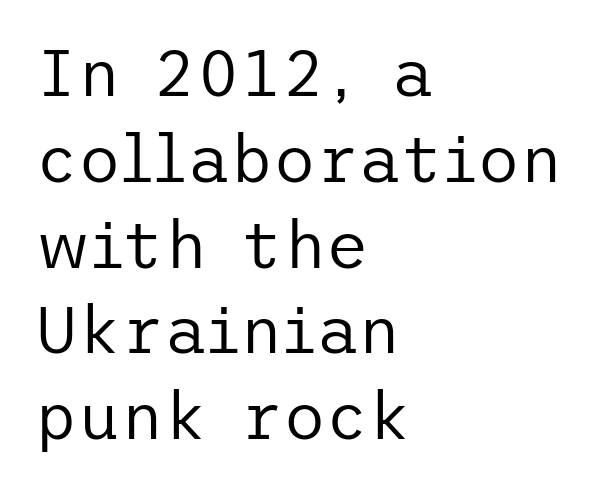
The image shows 66 px regular-weight sans-serif type, upright; set left-aligned, normal line spacing (1.3x), normal letter spacing, not underlined; low stroke contrast and a medium x-height.
